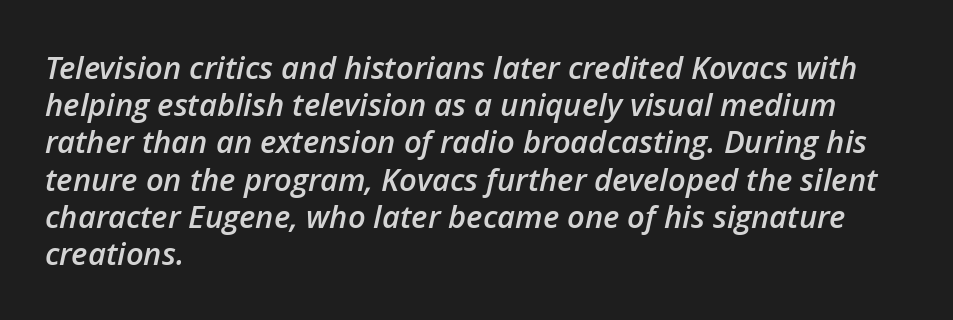
Q: Is the text bold? A: Semi-bold.
Q: Is the text italic (slanted)? A: Yes, it leans right by about 12 degrees.
Q: Is the text underlined? A: No.
Q: How is the paragraph aligned? A: Left-aligned.
Q: Is the spacing between letters normal or unusually wide? A: Normal.
Q: Width (condensed, normal, or wide)? A: Normal.
Q: Stroke contrast? A: Low.
Q: x-height? A: Medium.
Q: Monospaced? A: No.
